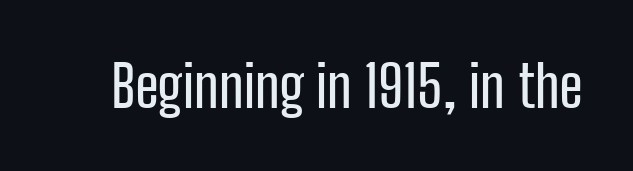
{"serif": "no", "italic": "no", "width": "condensed", "stroke_contrast": "low", "x_height": "medium", "monospaced": "no", "underline": "no", "letter_spacing": "normal", "letter_spacing_em": 0.0, "glyph_px": 58}
